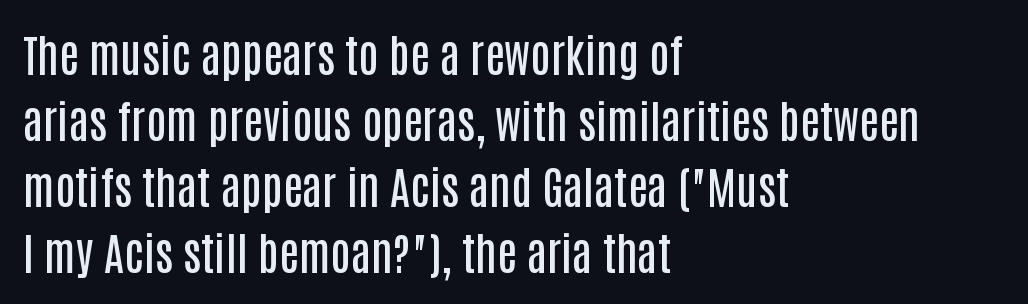
The image shows 45 px semibold, condensed sans-serif type, upright; set left-aligned, normal line spacing (1.47x), normal letter spacing, not underlined; low stroke contrast and a large x-height.
